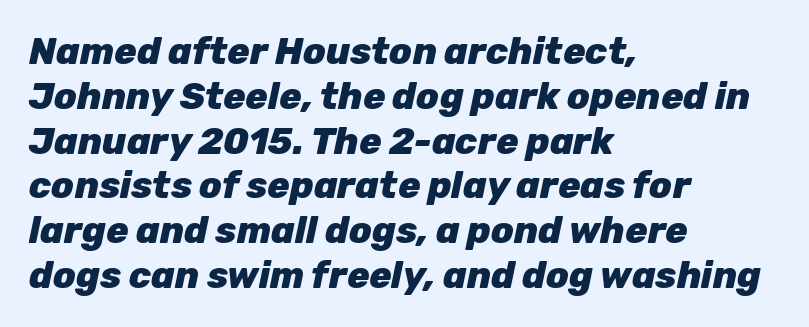
Q: Is the text bold? A: Yes.
Q: Is the text italic (slanted)? A: Yes, it leans right by about 12 degrees.
Q: Is the text underlined? A: No.
Q: How is the paragraph aligned? A: Left-aligned.
Q: Is the spacing between letters normal or unusually wide? A: Normal.
Q: Width (condensed, normal, or wide)? A: Normal.
Q: Stroke contrast? A: Low.
Q: x-height? A: Medium.
Q: Monospaced? A: No.
